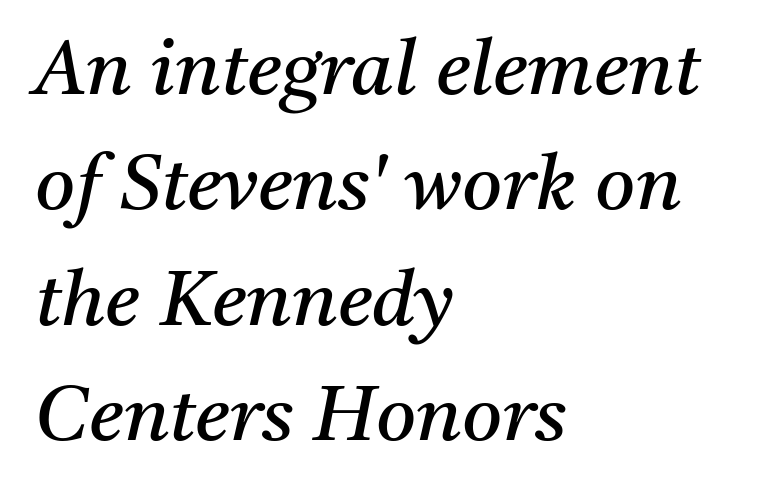
{"serif": "yes", "italic": "yes", "lean": "right", "slant_degrees": 11, "bold": "no", "weight": "regular", "width": "normal", "stroke_contrast": "medium", "x_height": "medium", "monospaced": "no", "underline": "no", "align": "left", "line_spacing": "normal", "line_spacing_ratio": 1.5, "letter_spacing": "normal", "letter_spacing_em": 0.0, "glyph_px": 77}
